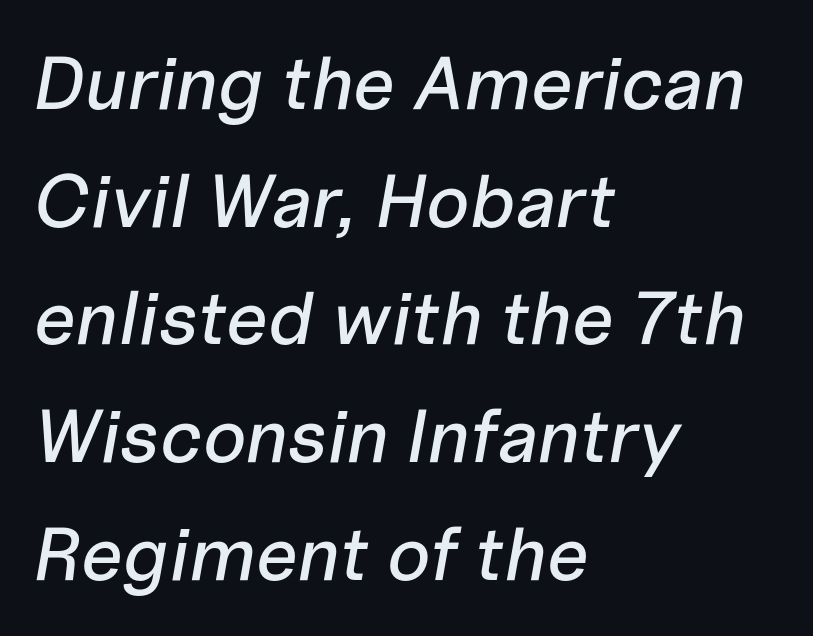
{"italic": "yes", "lean": "right", "slant_degrees": 10, "width": "normal", "stroke_contrast": "low", "x_height": "medium", "monospaced": "no", "underline": "no", "align": "left", "line_spacing": "normal", "line_spacing_ratio": 1.57, "letter_spacing": "normal", "letter_spacing_em": 0.0, "glyph_px": 75}
